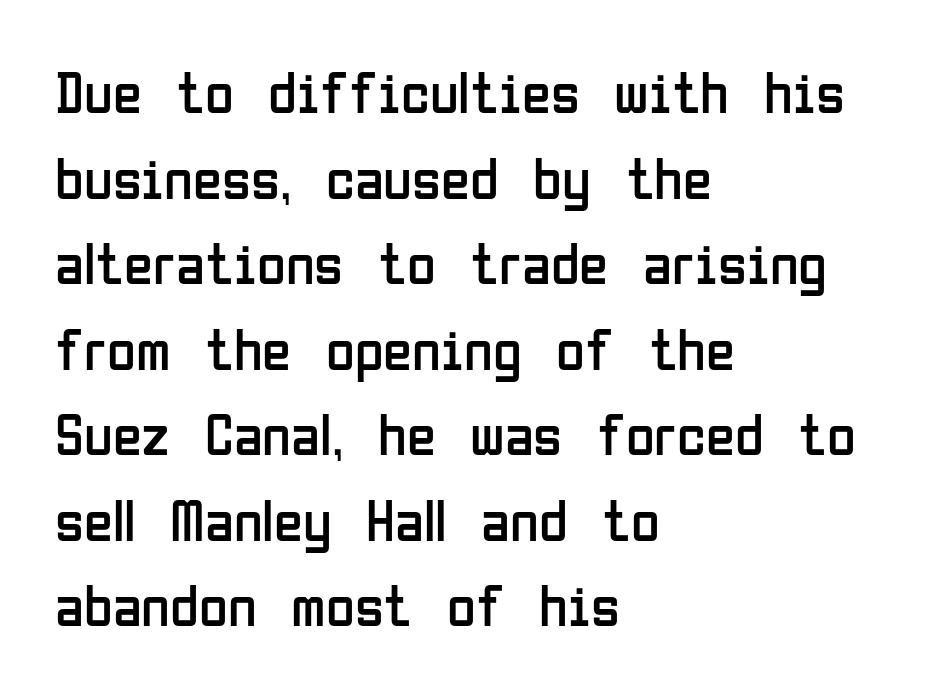
{"serif": "no", "italic": "no", "bold": "no", "weight": "regular", "width": "condensed", "stroke_contrast": "low", "x_height": "medium", "monospaced": "no", "underline": "no", "align": "left", "line_spacing": "normal", "line_spacing_ratio": 1.45, "letter_spacing": "normal", "letter_spacing_em": 0.0, "glyph_px": 59}
